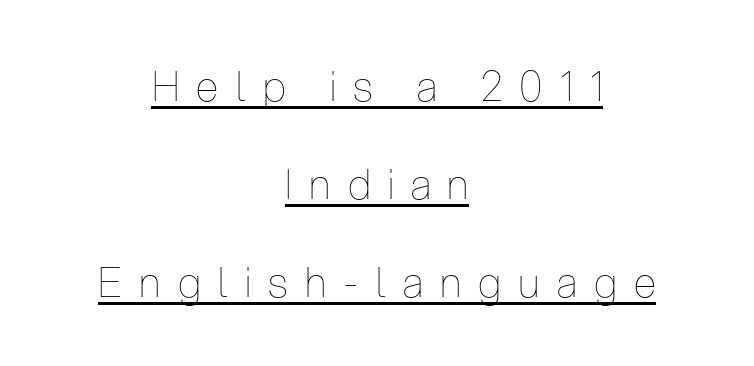
The image shows 41 px thin, condensed type, upright; set centered, loose line spacing (2.39x), unusually wide letter spacing (+0.42 em), underlined; low stroke contrast and a medium x-height.
